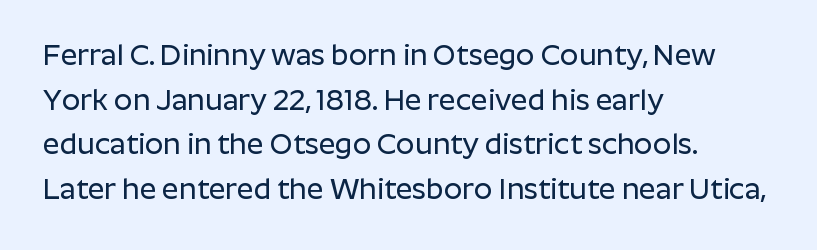
{"serif": "no", "italic": "no", "width": "normal", "stroke_contrast": "low", "x_height": "medium", "monospaced": "no", "underline": "no", "align": "left", "line_spacing": "normal", "line_spacing_ratio": 1.54, "letter_spacing": "normal", "letter_spacing_em": 0.0, "glyph_px": 29}
